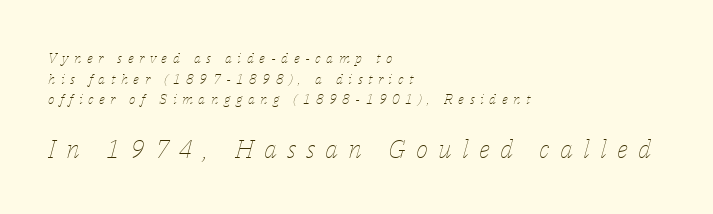
Q: Is the text bold? A: No.
Q: Is the text italic (slanted)? A: Yes, it leans right by about 14 degrees.
Q: Is the text underlined? A: No.
Q: How is the paragraph aligned? A: Left-aligned.
Q: Is the spacing between letters normal or unusually wide? A: Unusually wide.
Q: Is the spacing between lines tight, normal or loose? A: Normal.
Q: Which block of text is set in a larger size, the first (top) or the second (bottom)? A: The second (bottom) one.
